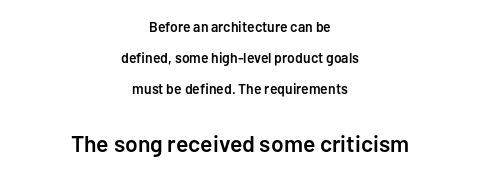
{"italic": "no", "bold": "semi", "underline": "no", "align": "center", "line_spacing": "loose", "line_spacing_ratio": 2.21, "letter_spacing": "normal", "letter_spacing_em": 0.0, "larger_block": "second", "size_ratio": 1.64, "glyph_px": 23}
